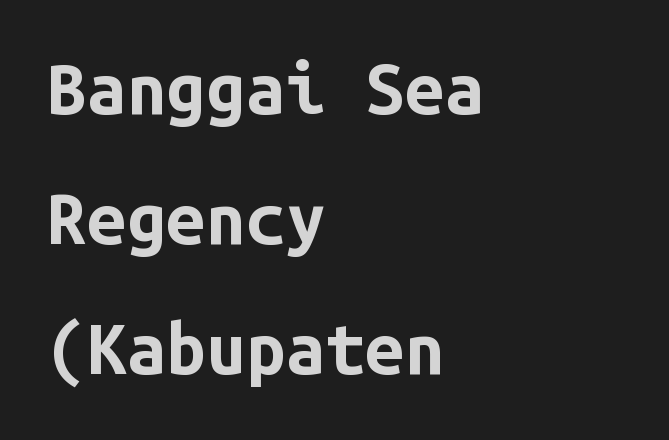
{"serif": "no", "italic": "no", "bold": "yes", "weight": "bold", "width": "normal", "stroke_contrast": "low", "x_height": "medium", "monospaced": "yes", "underline": "no", "align": "left", "line_spacing_ratio": 1.83, "letter_spacing": "normal", "letter_spacing_em": 0.0, "glyph_px": 71}
